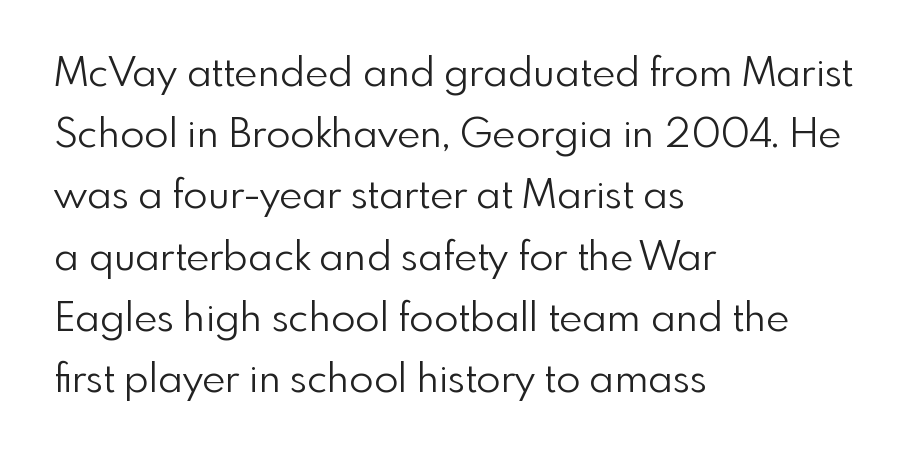
The image shows 40 px light sans-serif type, upright; set left-aligned, normal line spacing (1.53x), normal letter spacing, not underlined; a small x-height.
